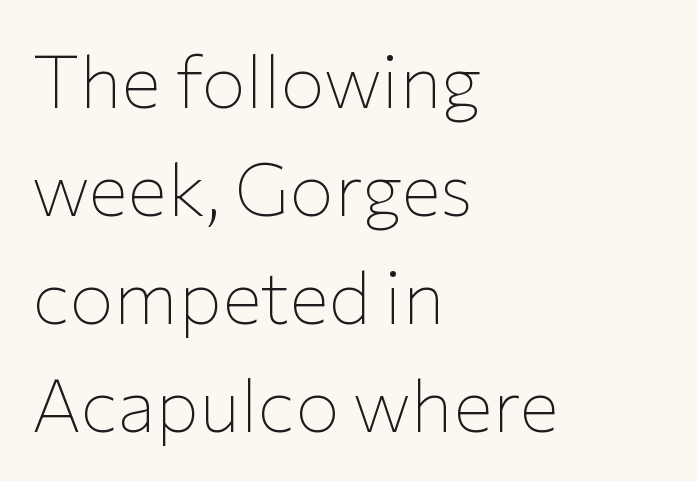
The image shows 74 px thin sans-serif type, upright; set left-aligned, normal line spacing (1.46x), normal letter spacing, not underlined; low stroke contrast and a medium x-height.
